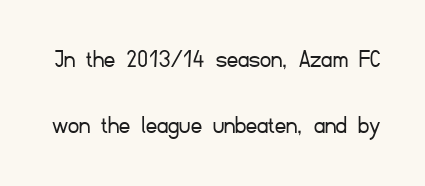
It's the straight-up-and-down kind of type. Letters rest on an invisible, unmarked baseline. Is the letter spacing exaggerated? No — it looks like the ordinary default. Vertical spacing — loose.
